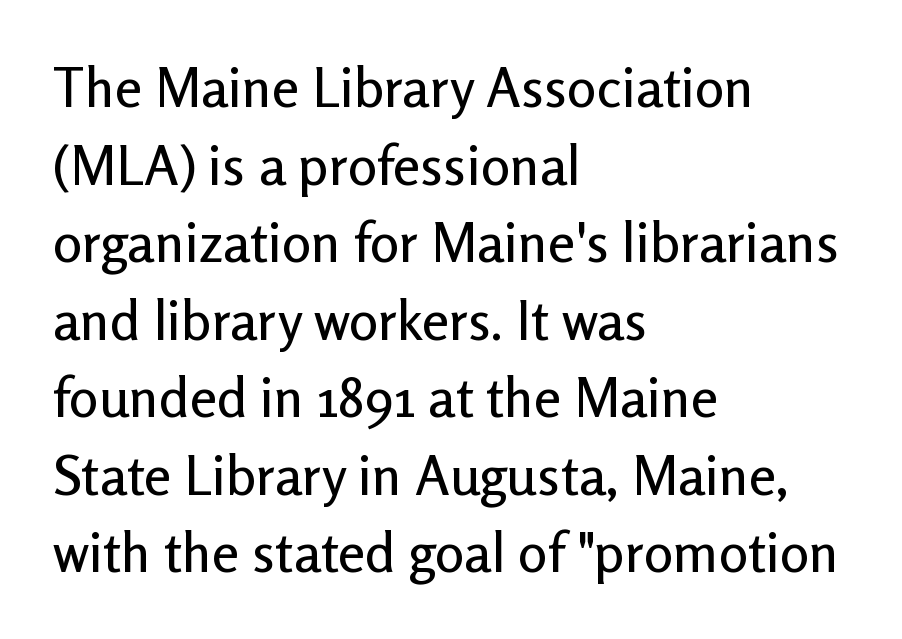
{"serif": "no", "italic": "no", "width": "normal", "stroke_contrast": "low", "x_height": "medium", "monospaced": "no", "underline": "no", "align": "left", "line_spacing": "normal", "line_spacing_ratio": 1.41, "letter_spacing": "normal", "letter_spacing_em": 0.0, "glyph_px": 55}
